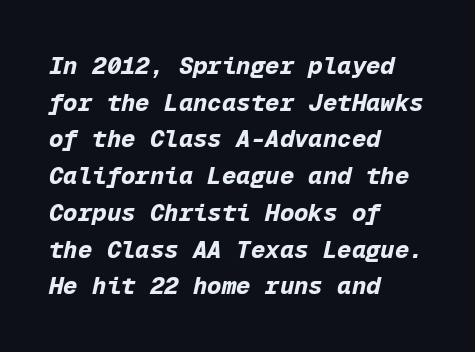
The passage shown leans; its letterforms are oblique. A student would call this left alignment; a typographer would say flush left, rag right. The type is set solid horizontally, with unmodified tracking. Notice how descenders clear the ascenders below comfortably — that's standard leading. Anything drawn beneath the words? Only blank space. Students, this is bold: see how much ink each stroke carries.
